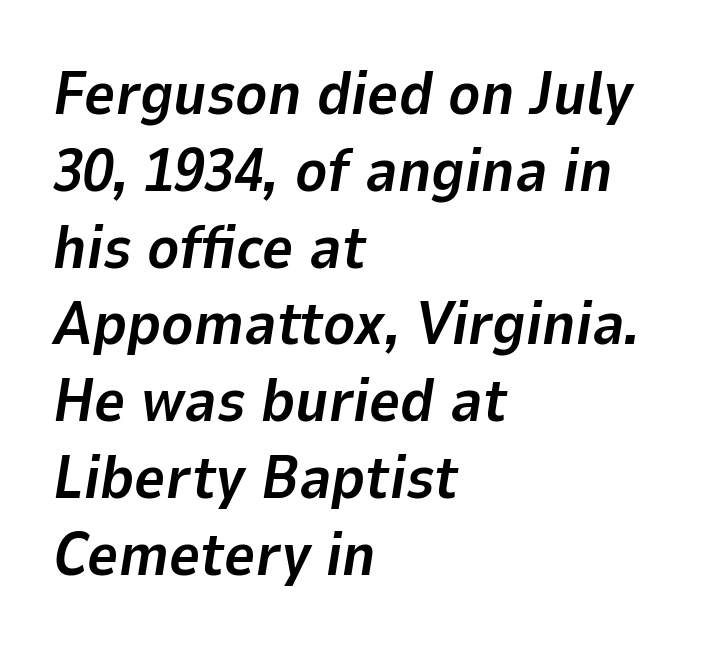
The specimen reads as italic at a glance. How are the letters spaced? Ordinarily, with no added tracking. The foot of each line stays bare and open. Students, observe: this is what conventionally led text looks like. Students, this is bold: see how much ink each stroke carries.
